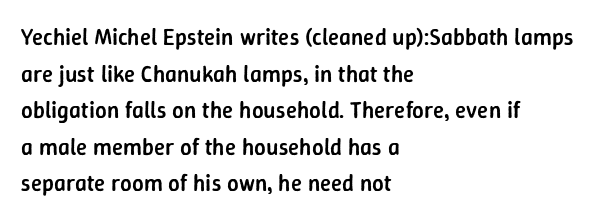
{"italic": "no", "bold": "semi", "underline": "no", "align": "left", "line_spacing": "normal", "line_spacing_ratio": 1.59, "letter_spacing": "normal", "letter_spacing_em": 0.0, "glyph_px": 23}
